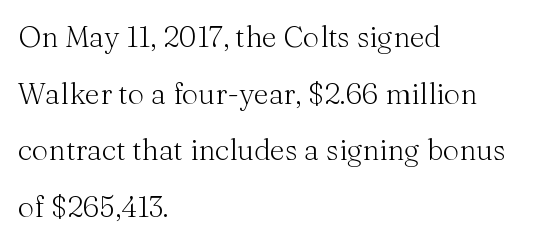
{"serif": "yes", "italic": "no", "bold": "no", "weight": "light", "width": "normal", "stroke_contrast": "medium", "x_height": "medium", "monospaced": "no", "underline": "no", "align": "left", "line_spacing": "loose", "line_spacing_ratio": 1.95, "letter_spacing": "normal", "letter_spacing_em": 0.0, "glyph_px": 29}
